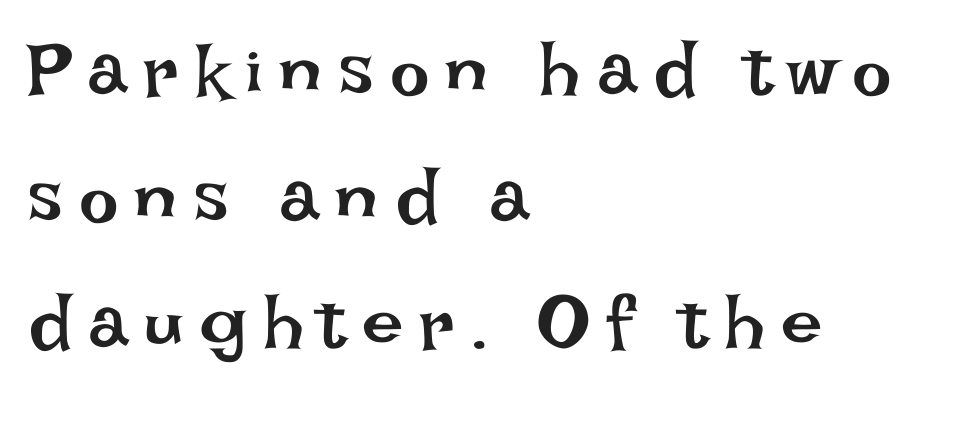
Is there any slant? The stems are plumb. Note the varied advance widths — an 'i' is clearly narrower than an 'm'. Weight: in the light-to-regular range. These lines have a slow, spaced-out rhythm from letter to letter. The text block is weighted toward the left margin, trailing off unevenly rightward.
